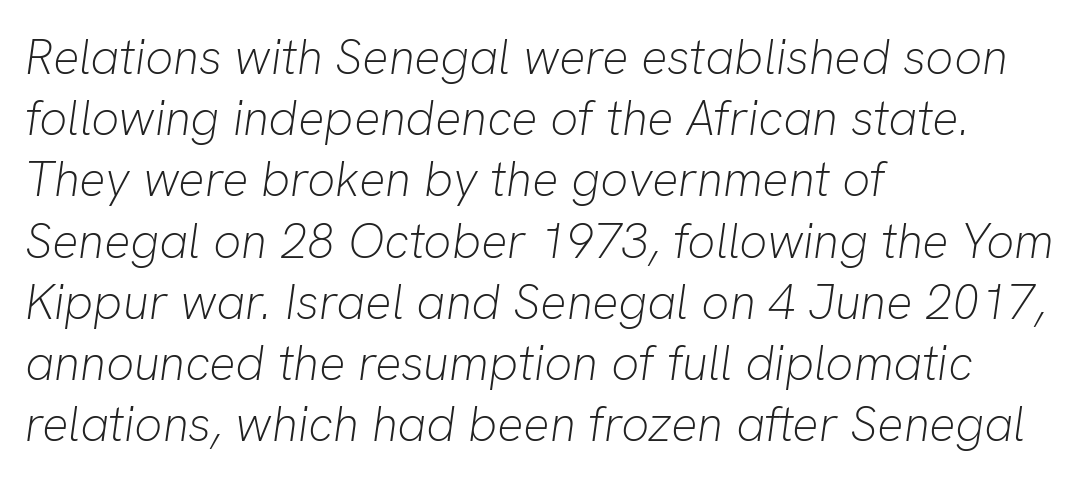
A normal amount of white space separates one row of letters from the next. Lines of text with bare space underneath. The letters sit at their default tracking, neither squeezed nor spread. Compared with a typical body face, this is equally light or lighter still. Looks like regular typesetting: each glyph gets only the width it needs.
